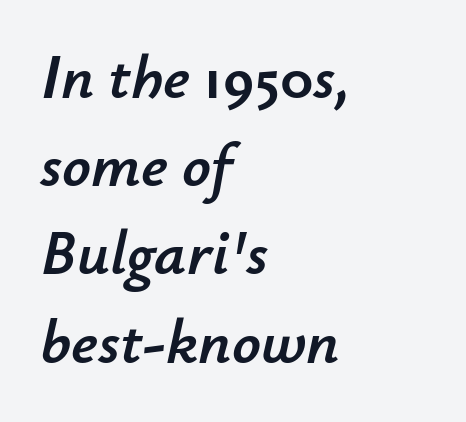
The image shows 63 px text type, italic (leaning right); set left-aligned, normal line spacing (1.4x), normal letter spacing, not underlined; low stroke contrast and a small x-height.
